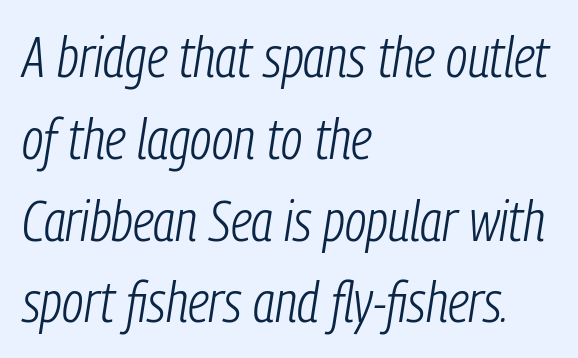
{"italic": "yes", "lean": "right", "slant_degrees": 9, "bold": "no", "weight": "light", "width": "condensed", "stroke_contrast": "low", "x_height": "medium", "monospaced": "no", "underline": "no", "align": "left", "line_spacing": "normal", "line_spacing_ratio": 1.46, "letter_spacing": "normal", "letter_spacing_em": 0.0, "glyph_px": 56}
